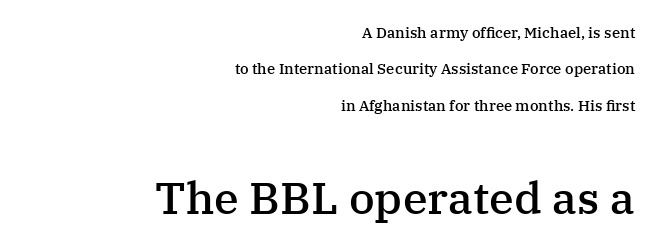
Visually the block forms a straight wall on the right and a jagged coastline on the left. The letters advance in unequal steps, a hallmark of proportional type. Every character sits straight up, as roman type does. Descender tails drop into unmarked territory. These lines stand farther apart than default settings would place them.
